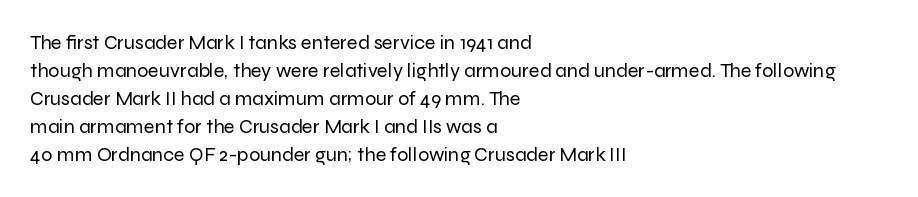
The image shows 20 px text type, upright; set left-aligned, normal line spacing (1.4x), normal letter spacing, not underlined.
